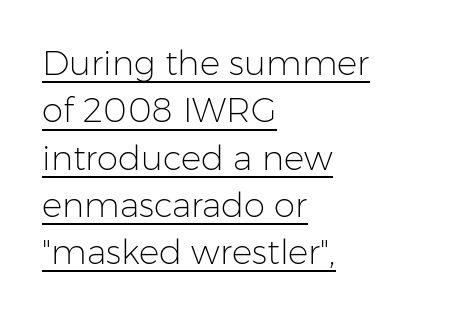
Q: Is the text bold? A: No.
Q: Is the text italic (slanted)? A: No, it is upright.
Q: Is the typeface a serif or a sans-serif typeface? A: Sans-serif.
Q: Is the text underlined? A: Yes.
Q: How is the paragraph aligned? A: Left-aligned.
Q: Is the spacing between letters normal or unusually wide? A: Normal.
Q: Is the spacing between lines tight, normal or loose? A: Normal.
Q: Width (condensed, normal, or wide)? A: Normal.
Q: Stroke contrast? A: Low.
Q: x-height? A: Medium.
Q: Monospaced? A: No.
